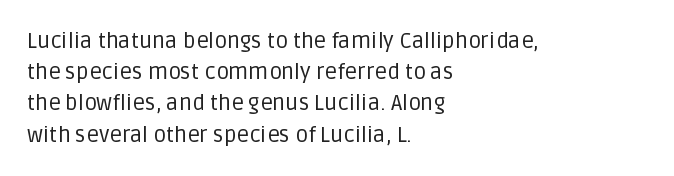
Q: Is the text bold? A: No.
Q: Is the text italic (slanted)? A: No, it is upright.
Q: Is the text underlined? A: No.
Q: How is the paragraph aligned? A: Left-aligned.
Q: Is the spacing between letters normal or unusually wide? A: Normal.
Q: Is the spacing between lines tight, normal or loose? A: Normal.
